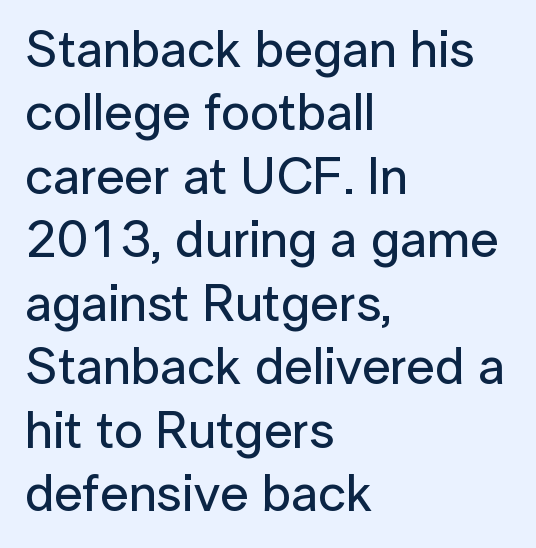
{"serif": "no", "italic": "no", "width": "normal", "stroke_contrast": "low", "x_height": "medium", "monospaced": "no", "underline": "no", "align": "left", "line_spacing_ratio": 1.22, "letter_spacing": "normal", "letter_spacing_em": 0.0, "glyph_px": 52}
